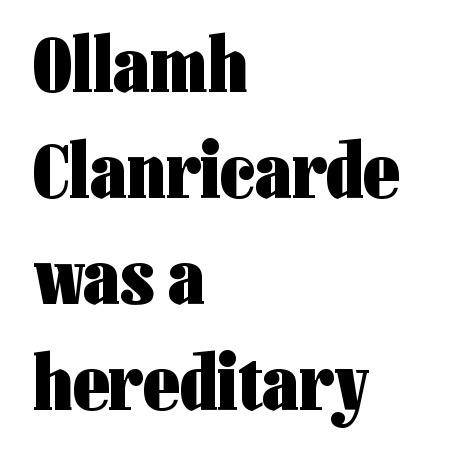
The image shows 79 px heavy, condensed sans-serif type, upright; set left-aligned, normal line spacing (1.34x), normal letter spacing, not underlined; low stroke contrast and a medium x-height.
